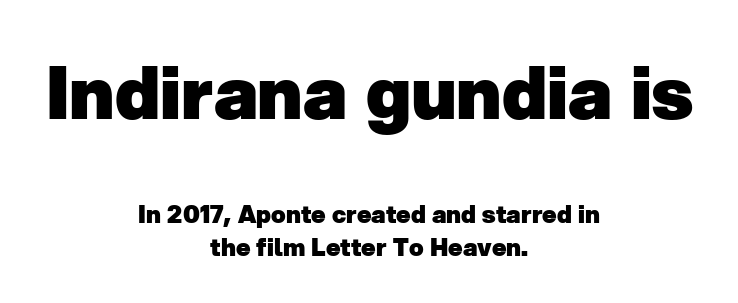
The image shows 73 px heavy sans-serif type; set centered, normal line spacing (1.37x), normal letter spacing, not underlined; the first (top) block is 3.04x larger; low stroke contrast and a medium x-height.
